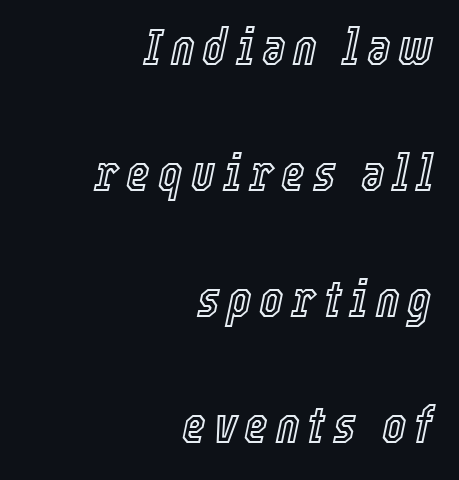
{"italic": "yes", "lean": "right", "slant_degrees": 12, "width": "condensed", "x_height": "medium", "monospaced": "no", "underline": "no", "align": "right", "line_spacing": "loose", "line_spacing_ratio": 2.47, "glyph_px": 51}
